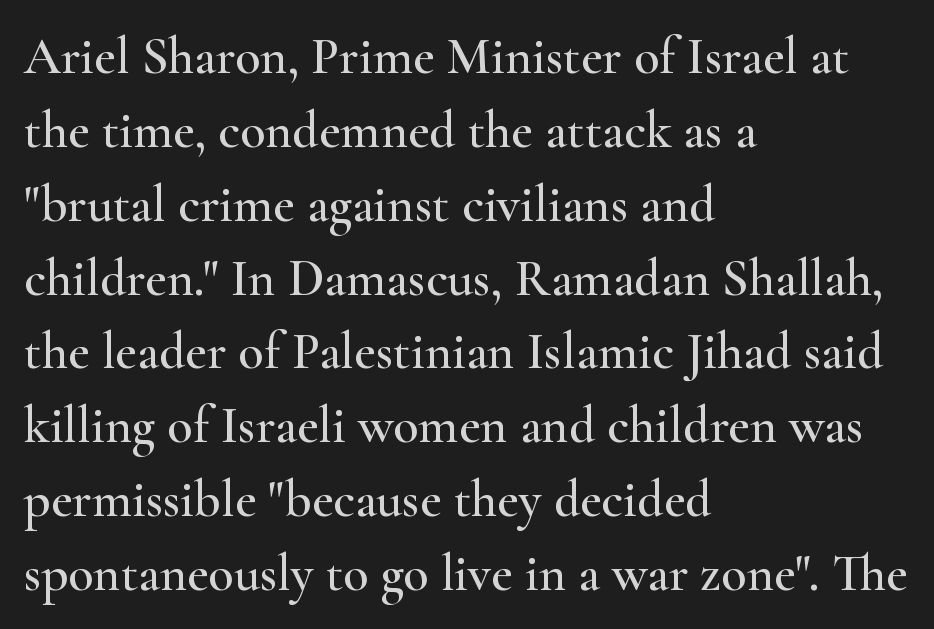
Plain, unruled lines of type. The passage shown has conventional tracking throughout. The axis of the letterforms is exactly vertical. Old-style or modern, the face here clearly has serifs.
